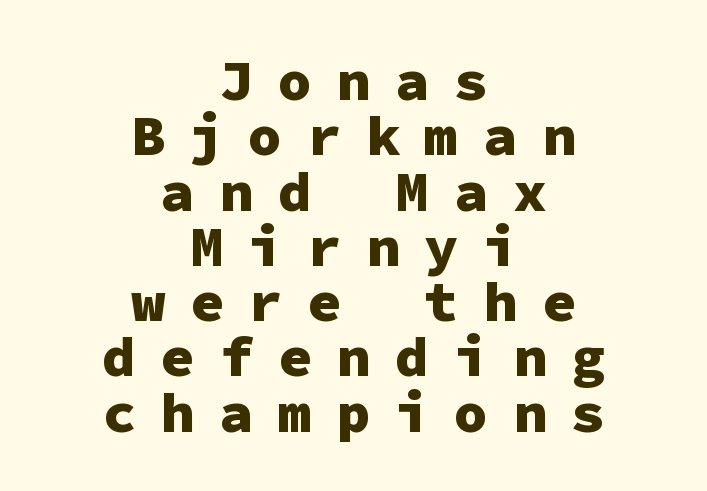
The image shows 57 px heavy sans-serif type, upright, monospaced; set centered, tight line spacing (0.97x), unusually wide letter spacing (+0.43 em), not underlined; low stroke contrast and a medium x-height.
